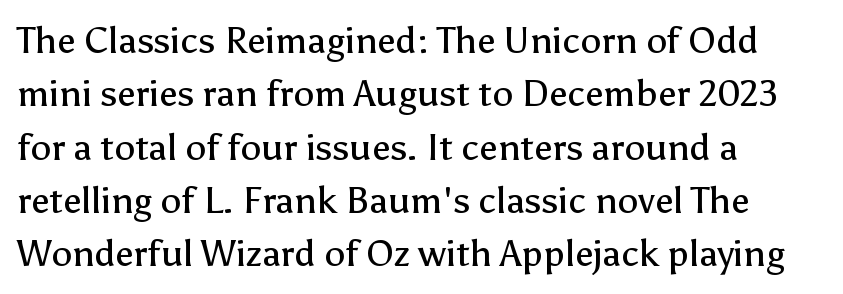
The string is rendered with underlining switched off. The typesetting does not lean heavy: it is not bold. A typesetter would label this face a sans. These lines stack with their left ends in a neat column. Reading down the column, the eye jumps a familiar distance to each next line.
